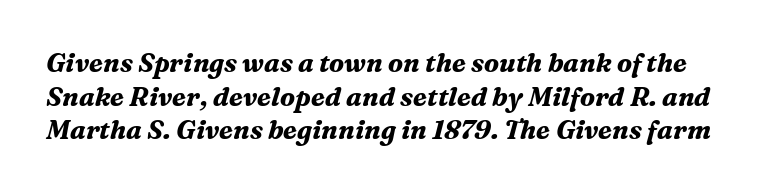
The image shows 26 px bold type, italic (leaning right); set normal line spacing (1.29x), normal letter spacing, not underlined.
